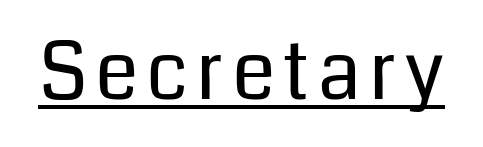
The image shows 79 px regular-weight sans-serif type, upright; set underlined; low stroke contrast and a medium x-height.
